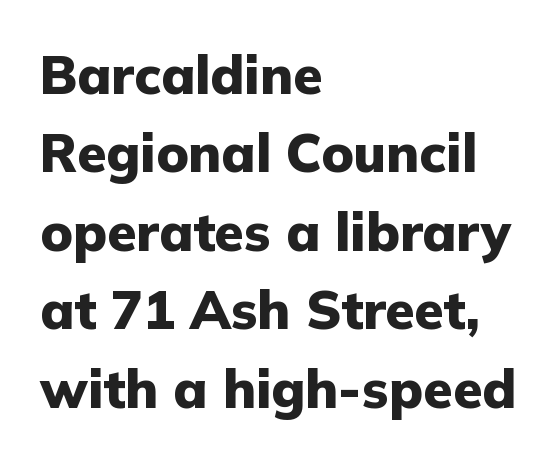
The tracking reads as untouched default to a designer's eye. Is the block centered? No — it sits flush against the left margin. In terms of weight, the rendering is a true, heavy bold. The foot of each line stays bare and open. The font's upright variant was chosen for this text. The letters carry no serifs — their stems end cleanly without finishing strokes.
